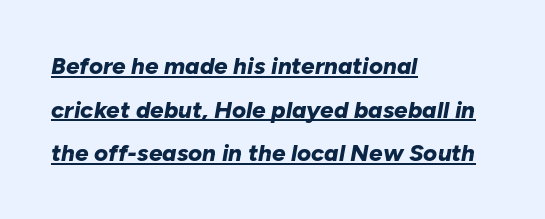
The image shows 24 px bold type, italic (leaning right); set left-aligned, line spacing 1.82x, normal letter spacing, underlined.
